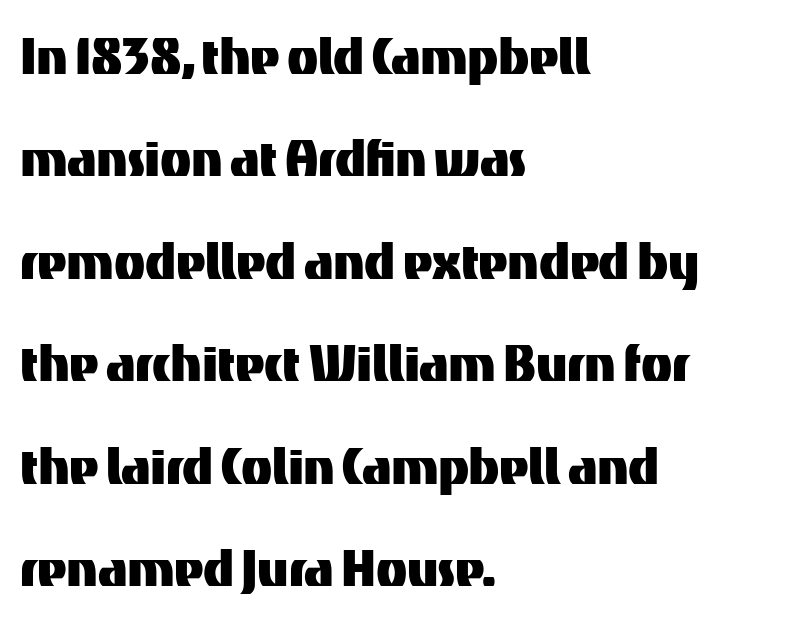
Letterform terminals end flat and unadorned throughout the passage. Just letters on the line, the space beneath them empty. Every stem runs plumb, perpendicular to the baseline. Do the characters align in a grid? No, the font is proportional. The lines in this sample share a left origin and differ only in where they stop. Interline gaps are of average width in this sample.
